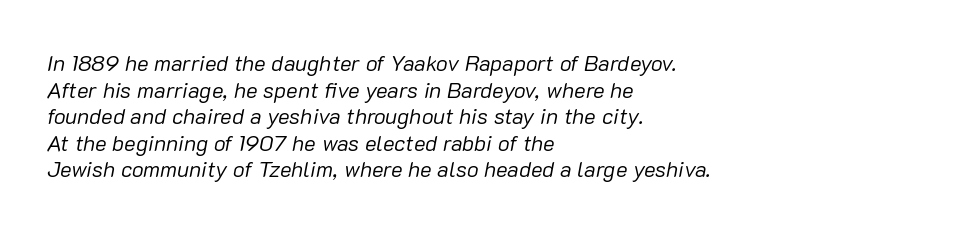
Q: Is the text bold? A: No.
Q: Is the text italic (slanted)? A: Yes, it leans right by about 10 degrees.
Q: Is the text underlined? A: No.
Q: How is the paragraph aligned? A: Left-aligned.
Q: Is the spacing between letters normal or unusually wide? A: Normal.
